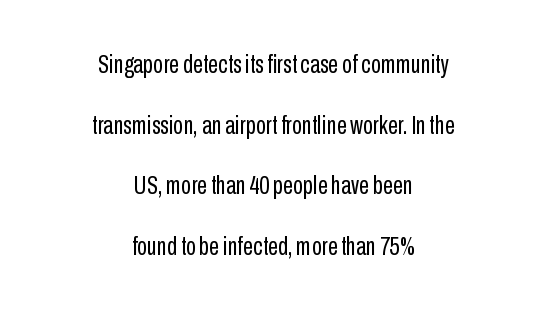
{"italic": "no", "bold": "no", "underline": "no", "align": "center", "line_spacing": "loose", "line_spacing_ratio": 2.33, "letter_spacing": "normal", "letter_spacing_em": 0.0, "glyph_px": 26}
